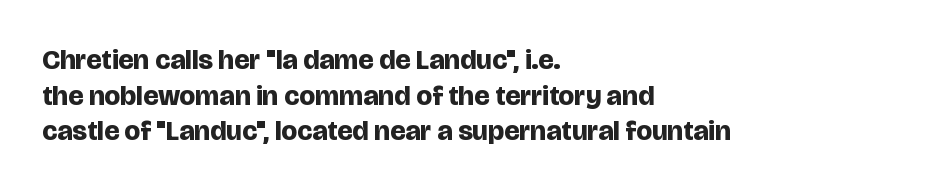
The passage shown is typed in a proportional face where columns would drift. Casual observation: everything's shoved over to the left. The rendering keeps characters at their native spacing. Rows of type keep a routine distance in the vertical direction. The letters carry no serifs — their stems end cleanly without finishing strokes. The type sits square on the baseline with zero lean.
